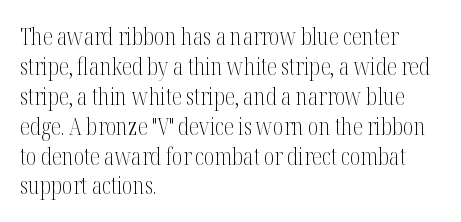
The image shows 23 px text type, upright; set left-aligned, normal line spacing (1.3x), normal letter spacing, not underlined.
